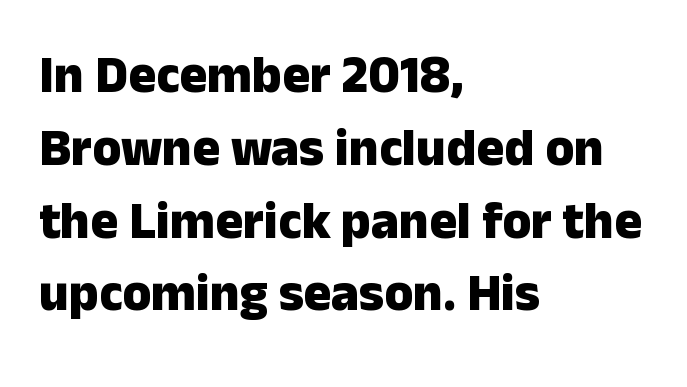
Q: Is the text bold? A: Yes.
Q: Is the text italic (slanted)? A: No, it is upright.
Q: Is the typeface a serif or a sans-serif typeface? A: Sans-serif.
Q: Is the text underlined? A: No.
Q: How is the paragraph aligned? A: Left-aligned.
Q: Is the spacing between letters normal or unusually wide? A: Normal.
Q: Is the spacing between lines tight, normal or loose? A: Normal.
Q: Width (condensed, normal, or wide)? A: Normal.
Q: Stroke contrast? A: Low.
Q: x-height? A: Medium.
Q: Monospaced? A: No.
